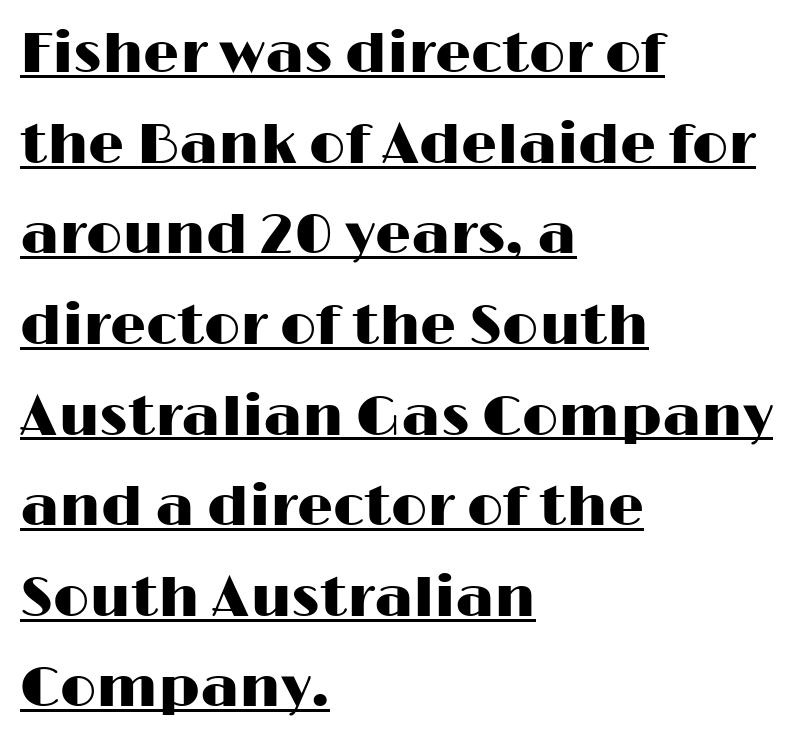
The image shows 57 px wide sans-serif type, upright; set left-aligned, normal line spacing (1.59x), normal letter spacing, underlined; high stroke contrast and a medium x-height.
